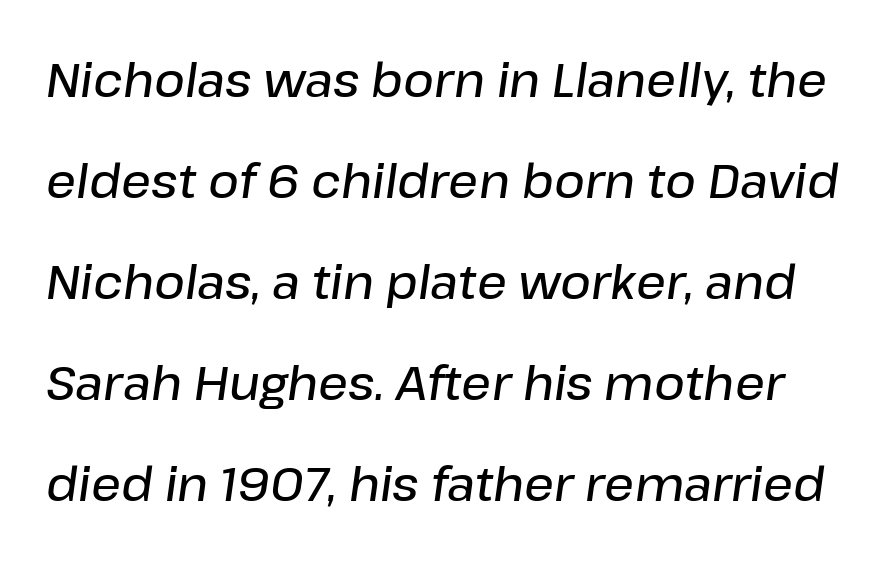
Letter spacing: default. You could not count columns in this text — the font is proportionally spaced. These lines were composed using italics. Notice the strokes are somewhat thickened but not fully heavy: this is a semibold.
